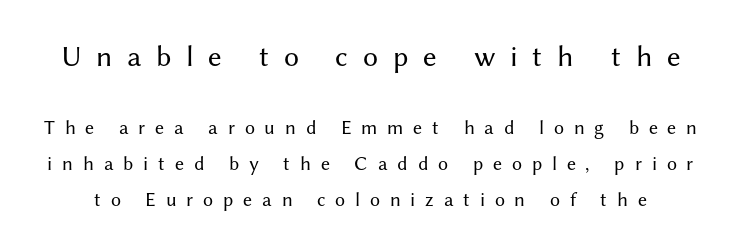
The image shows 30 px regular-weight sans-serif type, upright; set line spacing 1.78x, unusually wide letter spacing (+0.49 em), not underlined; the first (top) block is 1.5x larger; medium stroke contrast and a medium x-height.
